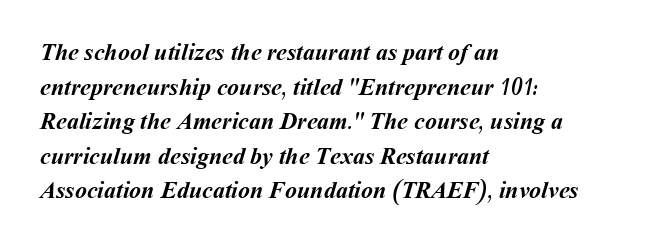
The block of text has a typical density, with ordinary space between rows. Typesetter's note: full bold, strokes at maximum text heaviness. Compared with typical body copy, the letter spacing here is the same. Casual observation: everything's shoved over to the left.
